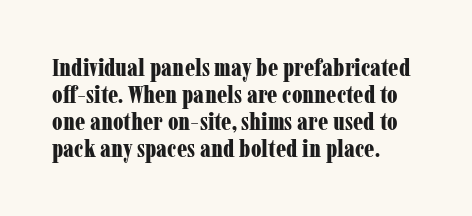
{"italic": "no", "bold": "yes", "underline": "no", "align": "left", "line_spacing": "tight", "line_spacing_ratio": 1.08, "letter_spacing": "normal", "letter_spacing_em": 0.0, "glyph_px": 25}
